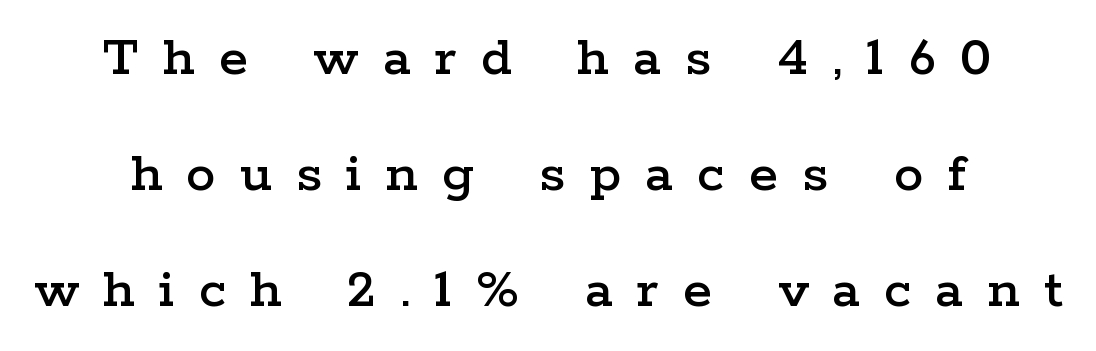
The characters display serif detailing at their extremities. The space beneath each line is pristine and unruled. The rendering inserts visible extra space after every character. The vertical gap from one line to the next is large. The specimen reads as upright at a glance.
